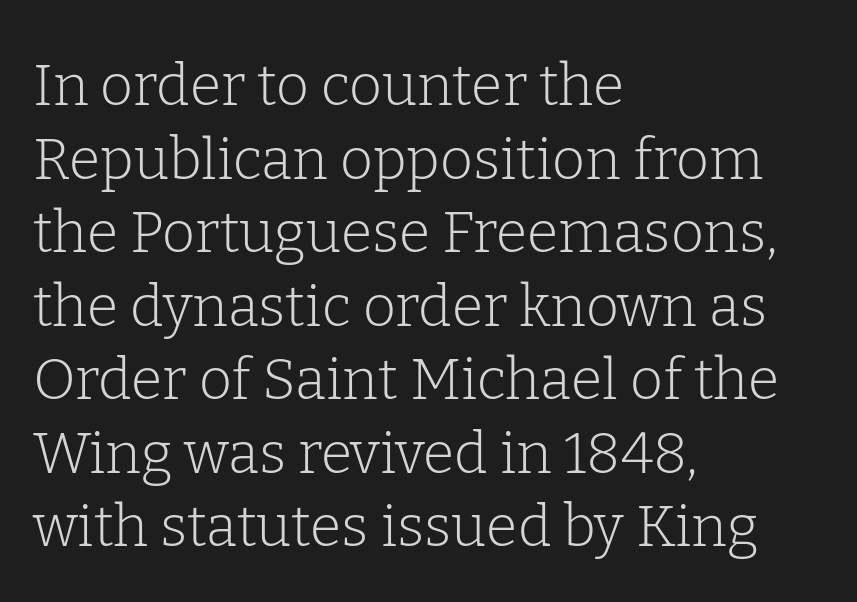
The space directly below the letters is spotless. Line spacing here is normal. Quick note: not italic, upright. The passage shown is not bold in any degree. Leftover space on each line is placed entirely after the last word. Tracking value appears to be zero — textbook default spacing.
